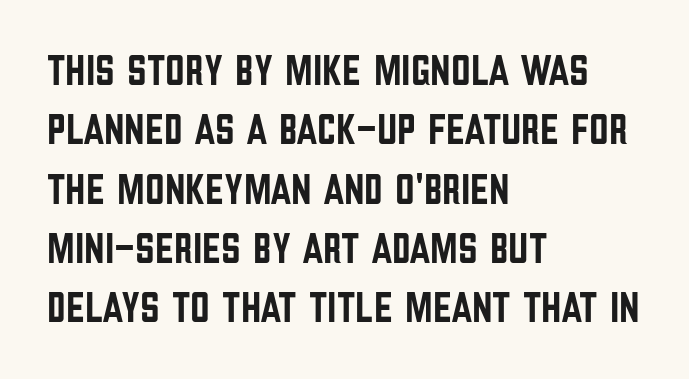
Each letter keeps its own natural width here, so spacing adapts to shape. Every row of glyphs begins at an identical x-position on the left. Check the space under the baseline: it is left empty. The face used here is a sans, in the tradition of grotesques and geometrics.
